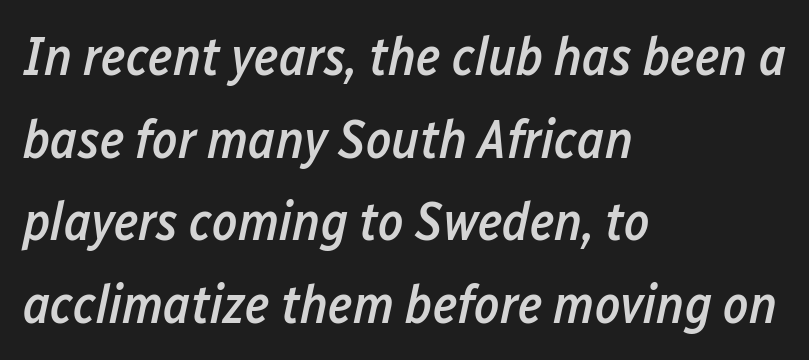
{"italic": "yes", "lean": "right", "slant_degrees": 12, "bold": "semi", "weight": "semibold", "width": "condensed", "stroke_contrast": "low", "x_height": "medium", "monospaced": "no", "underline": "no", "align": "left", "line_spacing": "normal", "line_spacing_ratio": 1.53, "letter_spacing": "normal", "letter_spacing_em": 0.0, "glyph_px": 54}
